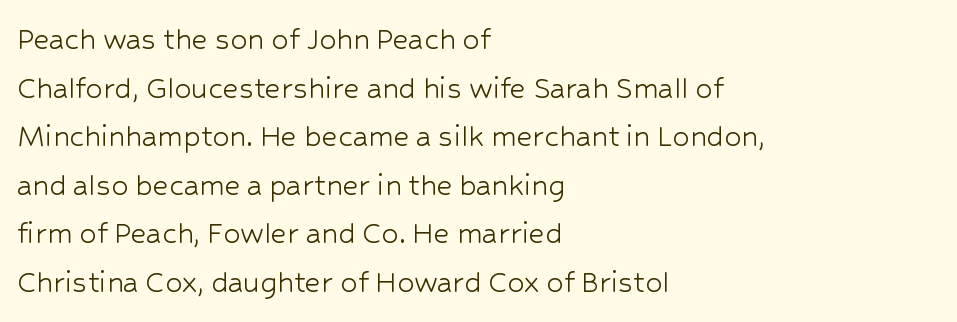
The image shows 34 px light sans-serif type, upright; set left-aligned, normal line spacing (1.43x), normal letter spacing, not underlined; low stroke contrast and a medium x-height.
